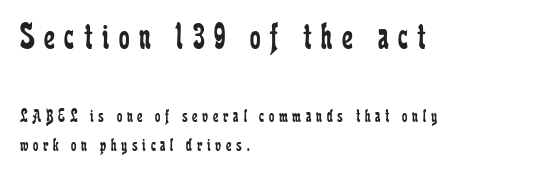
Q: Is the text bold? A: No.
Q: Is the text italic (slanted)? A: No, it is upright.
Q: Is the typeface a serif or a sans-serif typeface? A: Serif.
Q: Is the text underlined? A: No.
Q: How is the paragraph aligned? A: Left-aligned.
Q: Is the spacing between letters normal or unusually wide? A: Unusually wide.
Q: Is the spacing between lines tight, normal or loose? A: Normal.
Q: Which block of text is set in a larger size, the first (top) or the second (bottom)? A: The first (top) one.
Q: Width (condensed, normal, or wide)? A: Condensed.
Q: Stroke contrast? A: Low.
Q: x-height? A: Medium.
Q: Monospaced? A: No.
